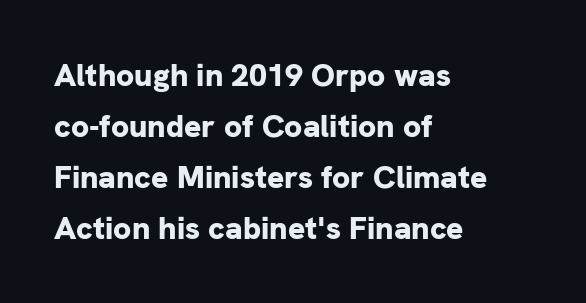
{"serif": "no", "italic": "no", "bold": "yes", "weight": "bold", "width": "normal", "stroke_contrast": "low", "x_height": "medium", "monospaced": "no", "underline": "no", "align": "left", "line_spacing": "normal", "line_spacing_ratio": 1.59, "letter_spacing": "normal", "letter_spacing_em": 0.0, "glyph_px": 32}
